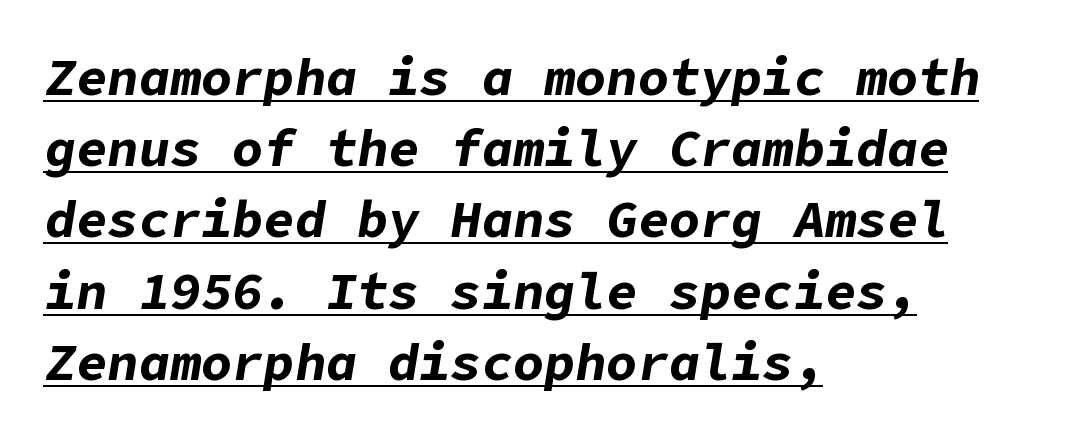
{"italic": "yes", "lean": "right", "slant_degrees": 9, "bold": "yes", "weight": "bold", "width": "normal", "stroke_contrast": "low", "x_height": "medium", "underline": "yes", "align": "left", "line_spacing": "normal", "line_spacing_ratio": 1.37, "letter_spacing": "normal", "letter_spacing_em": 0.0, "glyph_px": 52}
